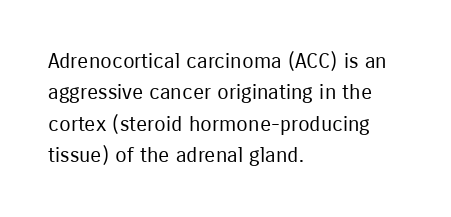
Q: Is the text bold? A: No.
Q: Is the text italic (slanted)? A: No, it is upright.
Q: Is the text underlined? A: No.
Q: How is the paragraph aligned? A: Left-aligned.
Q: Is the spacing between letters normal or unusually wide? A: Normal.
Q: Is the spacing between lines tight, normal or loose? A: Normal.
